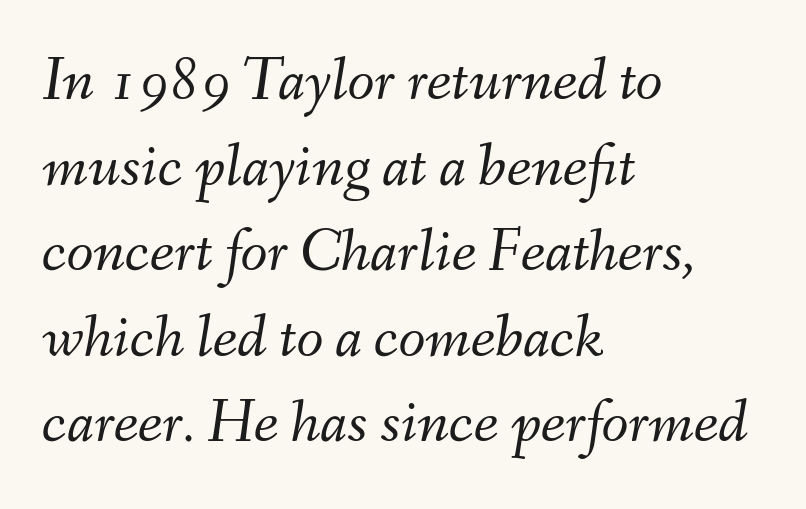
The image shows 62 px light type, italic (leaning right); set left-aligned, normal line spacing (1.38x), normal letter spacing, not underlined; medium stroke contrast and a small x-height.
